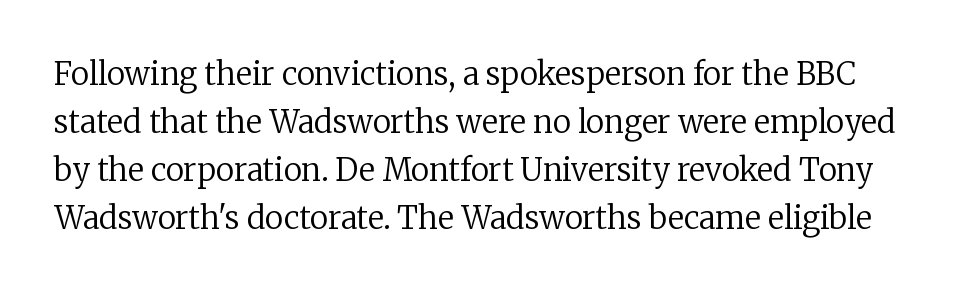
The image shows 31 px regular-weight serif type, upright; set normal line spacing (1.55x), normal letter spacing, not underlined; low stroke contrast and a medium x-height.
